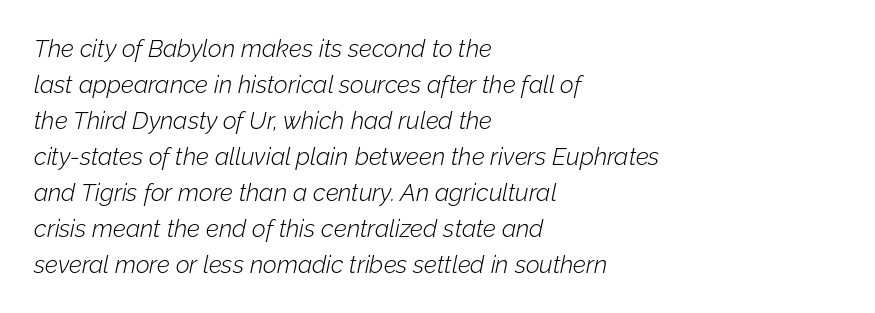
{"italic": "yes", "lean": "right", "slant_degrees": 12, "bold": "no", "underline": "no", "align": "left", "line_spacing": "normal", "line_spacing_ratio": 1.5, "letter_spacing": "normal", "letter_spacing_em": 0.0, "glyph_px": 24}
